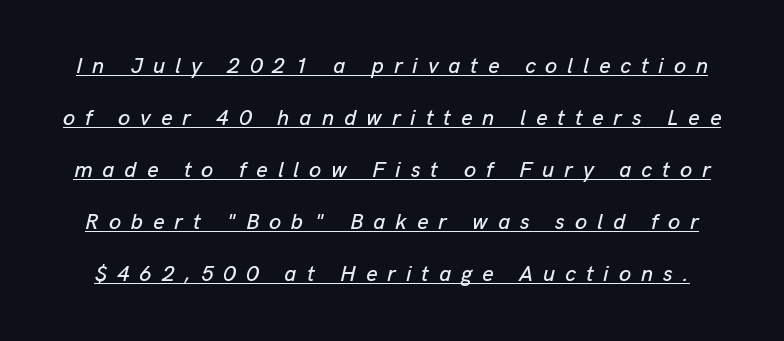
Q: Is the text italic (slanted)? A: Yes, it leans right by about 13 degrees.
Q: Is the text underlined? A: Yes.
Q: Is the spacing between letters normal or unusually wide? A: Unusually wide.
Q: Is the spacing between lines tight, normal or loose? A: Loose.
